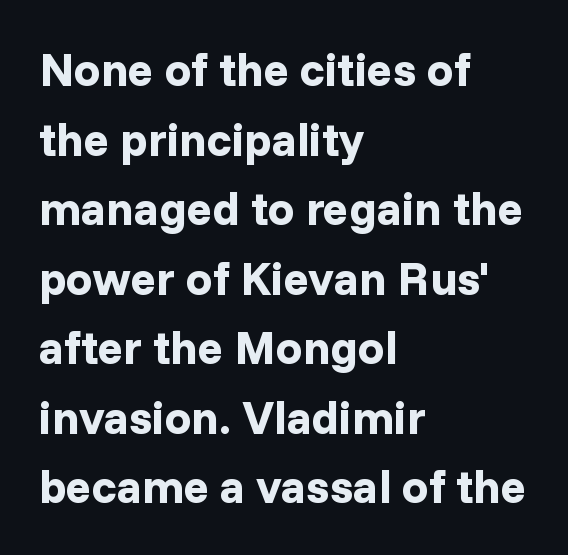
This sample uses a sans-serif face. Unlike italic type, these characters show no tilt at all. There is no visible air inserted between adjacent glyphs. Words float on clear page, feet unadorned. Strokes here are thick enough to call this a true bold.
